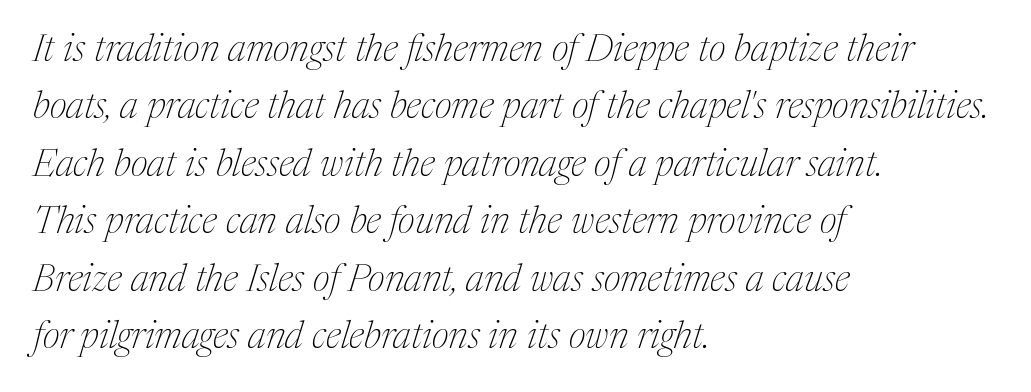
The image shows 38 px thin serif type, italic (leaning right); set left-aligned, normal line spacing (1.51x), normal letter spacing, not underlined; medium stroke contrast and a medium x-height.
